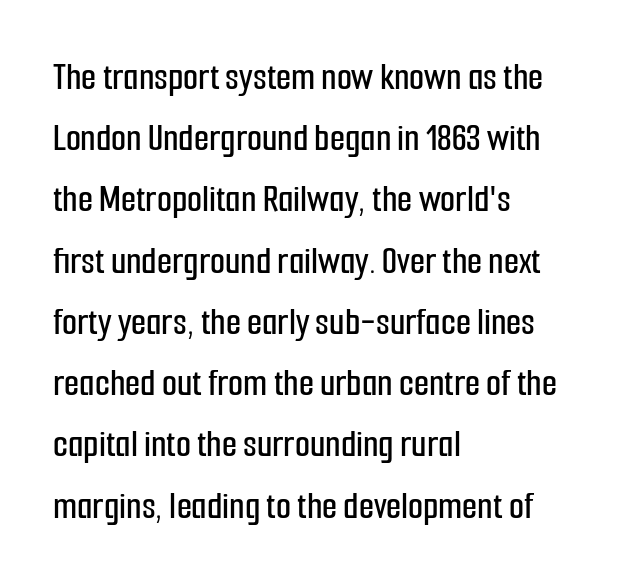
{"serif": "no", "italic": "no", "width": "condensed", "stroke_contrast": "low", "x_height": "medium", "monospaced": "no", "underline": "no", "align": "left", "line_spacing": "normal", "line_spacing_ratio": 1.57, "letter_spacing": "normal", "letter_spacing_em": 0.0, "glyph_px": 39}
